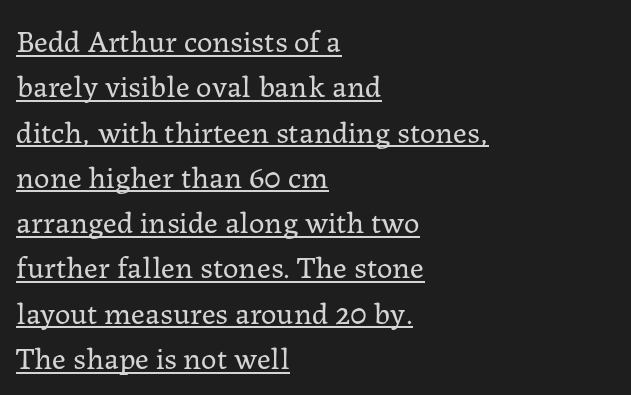
The axis of the letterforms is exactly vertical. You could not count columns in this text — the font is proportionally spaced. The typesetter chose a ragged-right arrangement here. This rendering leaves character spacing at its baseline value. Stems here are at most as thick as an everyday book face. The rendering shows small feet on the letterforms — a serif design.
